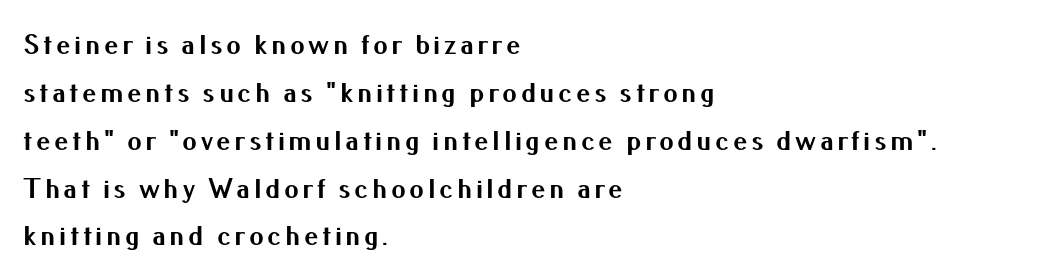
{"serif": "no", "italic": "no", "bold": "yes", "weight": "bold", "width": "normal", "stroke_contrast": "medium", "x_height": "small", "monospaced": "no", "underline": "no", "align": "left", "line_spacing": "normal", "line_spacing_ratio": 1.65, "glyph_px": 29}
